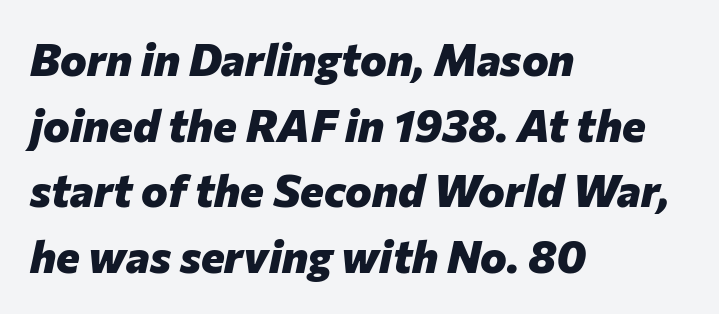
The image shows 45 px heavy type, italic (leaning right); set left-aligned, normal line spacing (1.46x), normal letter spacing, not underlined; low stroke contrast and a medium x-height.
